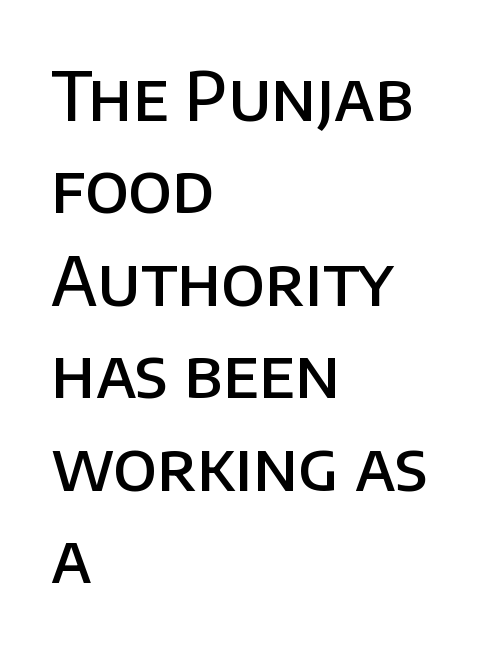
Q: Is the text bold? A: Semi-bold.
Q: Is the text italic (slanted)? A: No, it is upright.
Q: Is the typeface a serif or a sans-serif typeface? A: Sans-serif.
Q: Is the text underlined? A: No.
Q: How is the paragraph aligned? A: Left-aligned.
Q: Is the spacing between letters normal or unusually wide? A: Normal.
Q: Is the spacing between lines tight, normal or loose? A: Normal.
Q: Width (condensed, normal, or wide)? A: Normal.
Q: Stroke contrast? A: Low.
Q: x-height? A: Large.
Q: Monospaced? A: No.
